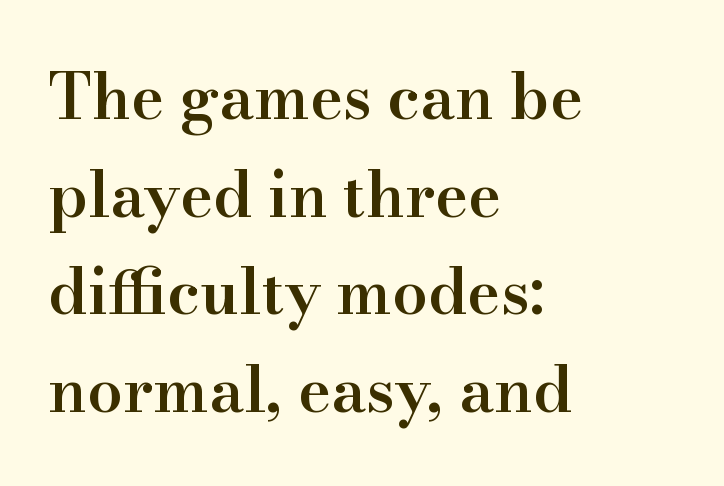
{"serif": "yes", "italic": "no", "bold": "semi", "weight": "semibold", "width": "normal", "stroke_contrast": "high", "x_height": "small", "monospaced": "no", "underline": "no", "align": "left", "line_spacing": "normal", "line_spacing_ratio": 1.55, "letter_spacing": "normal", "letter_spacing_em": 0.0, "glyph_px": 63}
